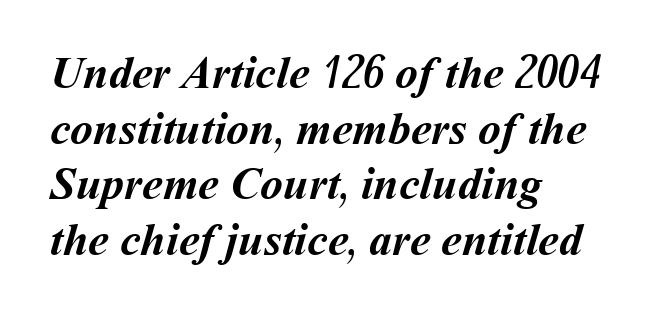
Look at the stroke-to-counter ratio: heavy, a bold. Proportional: the letters do not fall into vertical columns. No word sits above an underline. This sample uses plain, unmodified letter spacing. Left-aligned paragraph, ragged on the right.
